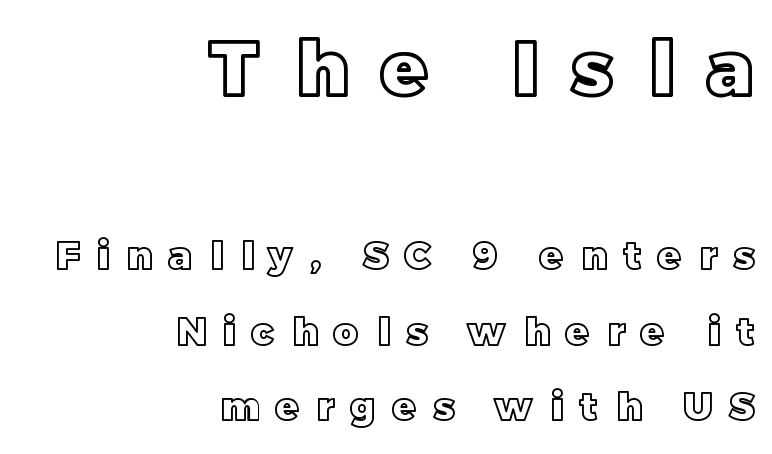
Upright lettering throughout. Varying glyph widths throughout — classic text-font behaviour. Glance below the letters and you will spot only blank space. Is there much room between lines? Yes — plenty of vertical air separates them. The paragraph shown leans on its right margin. The composition opens big and finishes small.
